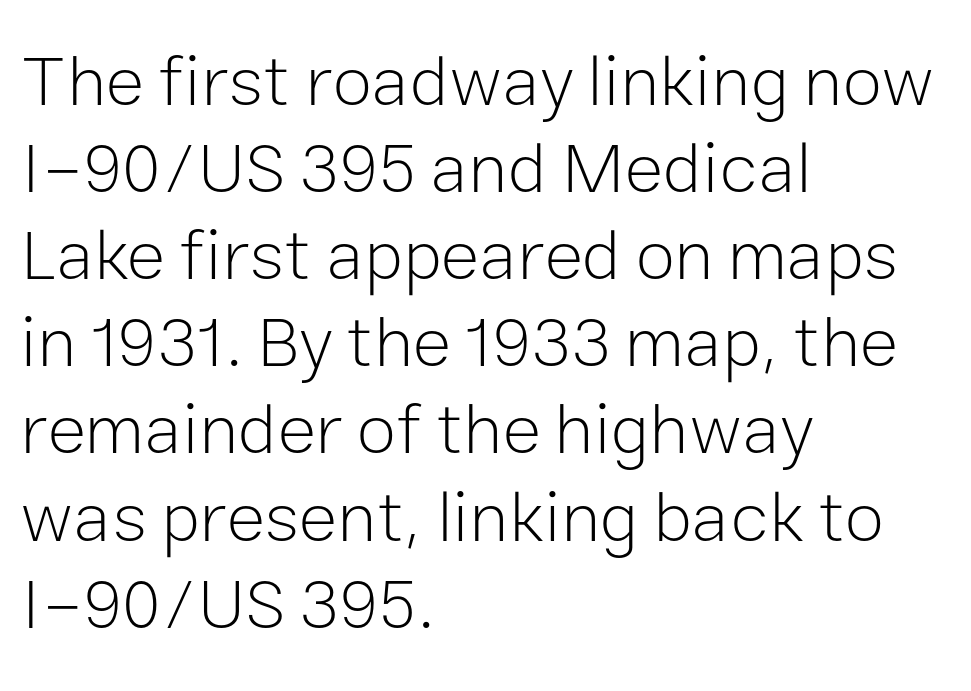
Q: Is the text bold? A: No.
Q: Is the text italic (slanted)? A: No, it is upright.
Q: Is the typeface a serif or a sans-serif typeface? A: Sans-serif.
Q: Is the text underlined? A: No.
Q: How is the paragraph aligned? A: Left-aligned.
Q: Is the spacing between letters normal or unusually wide? A: Normal.
Q: Width (condensed, normal, or wide)? A: Normal.
Q: Stroke contrast? A: Low.
Q: x-height? A: Medium.
Q: Monospaced? A: No.
